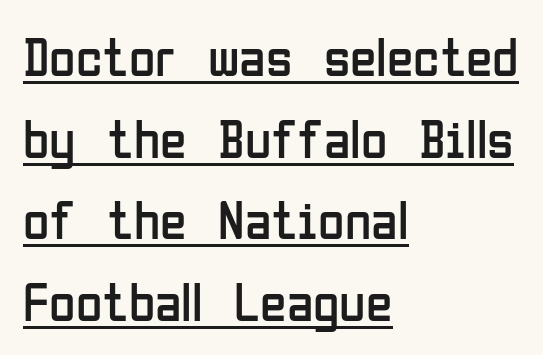
The line texture is even and compact thanks to regular tracking. Posture: vertical. On a weight scale, this lands at 450 or below. Caption: lettering with a line underneath. These lines are set flush left with a ragged right edge. This rendering employs a face without finishing strokes, i.e., a sans-serif.
